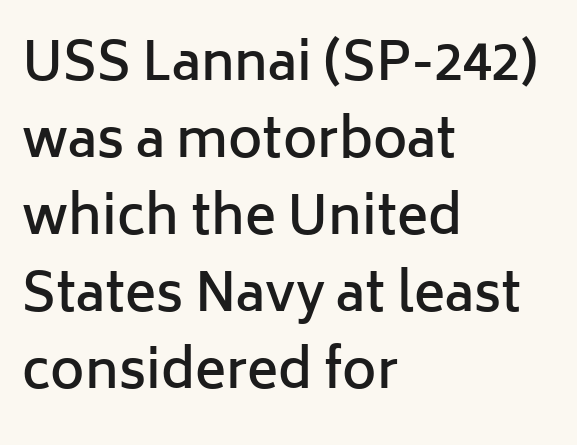
Q: Is the text bold? A: Semi-bold.
Q: Is the text italic (slanted)? A: No, it is upright.
Q: Is the typeface a serif or a sans-serif typeface? A: Sans-serif.
Q: Is the text underlined? A: No.
Q: How is the paragraph aligned? A: Left-aligned.
Q: Is the spacing between letters normal or unusually wide? A: Normal.
Q: Is the spacing between lines tight, normal or loose? A: Normal.
Q: Width (condensed, normal, or wide)? A: Normal.
Q: Stroke contrast? A: Low.
Q: x-height? A: Medium.
Q: Monospaced? A: No.
